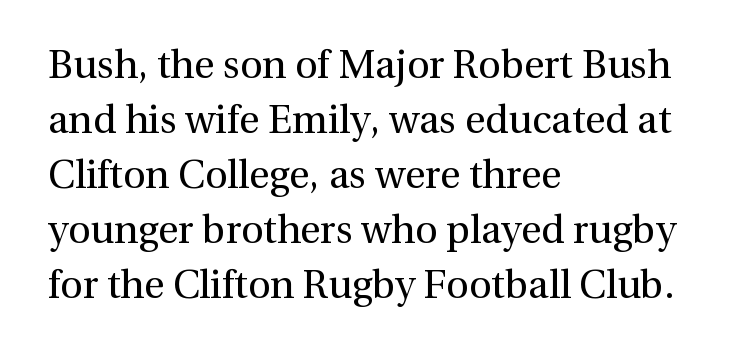
Q: Is the text bold? A: No.
Q: Is the text italic (slanted)? A: No, it is upright.
Q: Is the typeface a serif or a sans-serif typeface? A: Serif.
Q: Is the text underlined? A: No.
Q: How is the paragraph aligned? A: Left-aligned.
Q: Is the spacing between letters normal or unusually wide? A: Normal.
Q: Is the spacing between lines tight, normal or loose? A: Normal.
Q: Width (condensed, normal, or wide)? A: Normal.
Q: x-height? A: Medium.
Q: Monospaced? A: No.
